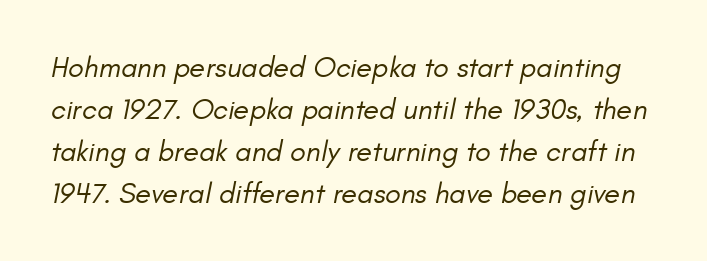
{"italic": "yes", "lean": "right", "slant_degrees": 11, "bold": "no", "weight": "regular", "width": "normal", "stroke_contrast": "low", "x_height": "small", "monospaced": "no", "underline": "no", "line_spacing": "normal", "line_spacing_ratio": 1.45, "letter_spacing": "normal", "letter_spacing_em": 0.0, "glyph_px": 29}
